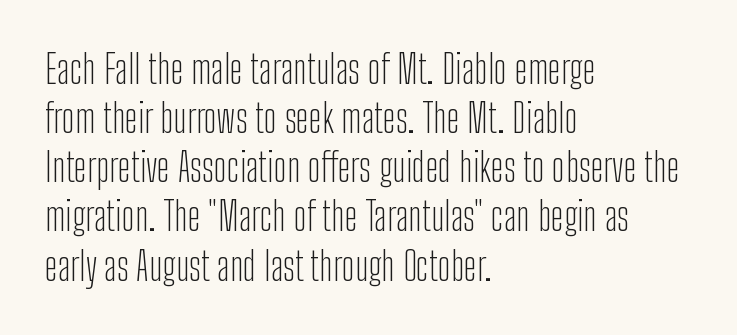
{"serif": "no", "italic": "no", "bold": "no", "weight": "light", "width": "condensed", "stroke_contrast": "low", "x_height": "medium", "monospaced": "no", "underline": "no", "align": "left", "line_spacing": "normal", "line_spacing_ratio": 1.26, "letter_spacing": "normal", "letter_spacing_em": 0.0, "glyph_px": 39}
